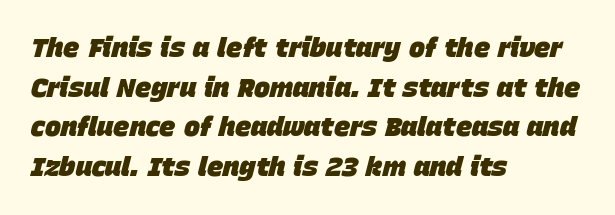
The image shows 27 px bold type, italic (leaning right); set left-aligned, normal line spacing (1.47x), normal letter spacing, not underlined.
